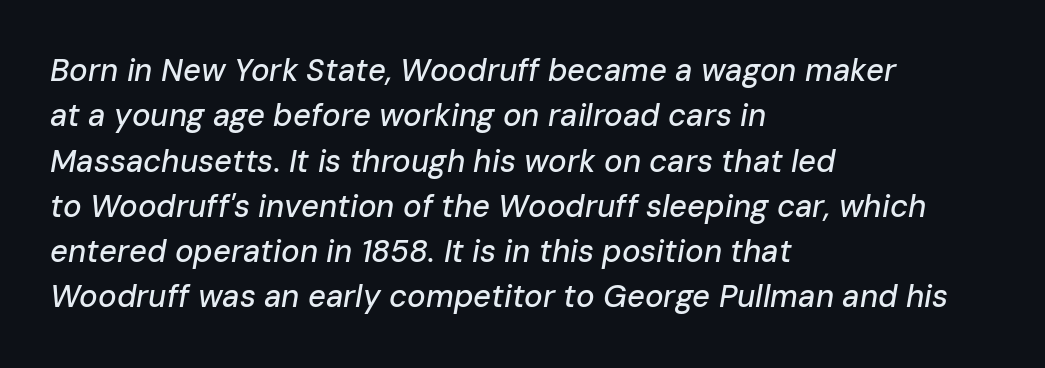
A typesetter would call this zero additional tracking. Compared with ordinary roman type, these characters are visibly tilted. The passage is arranged the way most books set body copy — flush left. Vertically, the passage feels balanced, rows spaced as you'd expect.
